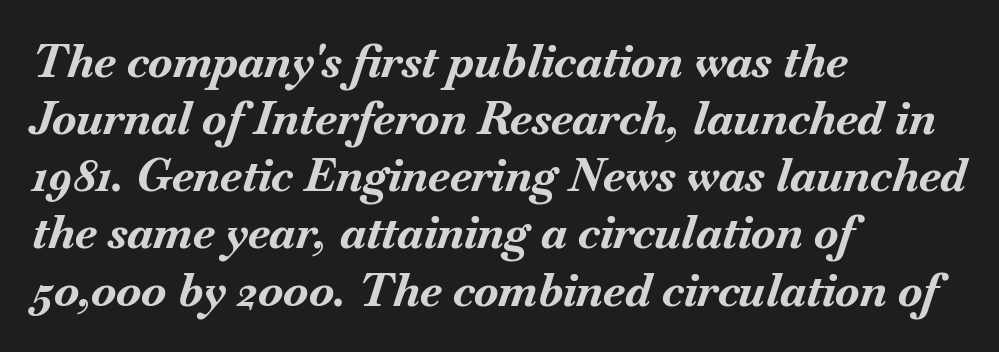
The image shows 45 px bold type, italic (leaning right); set left-aligned, normal line spacing (1.27x), normal letter spacing, not underlined; medium stroke contrast and a small x-height.
